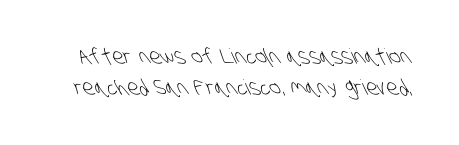
The vertical gap from one line to the next is medium. Is the type heavy? It reads as light-to-regular instead. Descenders are the only things crossing below the line. There is no visible air inserted between adjacent glyphs.
